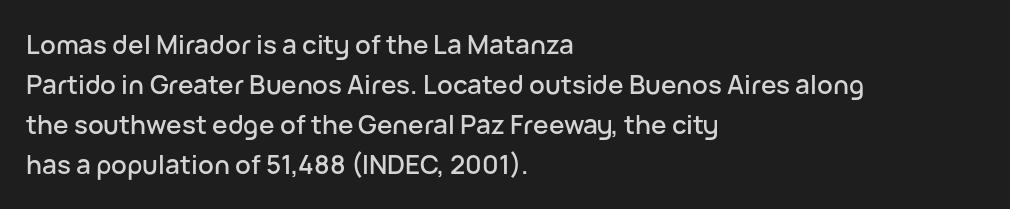
Q: Is the text italic (slanted)? A: No, it is upright.
Q: Is the text underlined? A: No.
Q: How is the paragraph aligned? A: Left-aligned.
Q: Is the spacing between letters normal or unusually wide? A: Normal.
Q: Is the spacing between lines tight, normal or loose? A: Normal.
